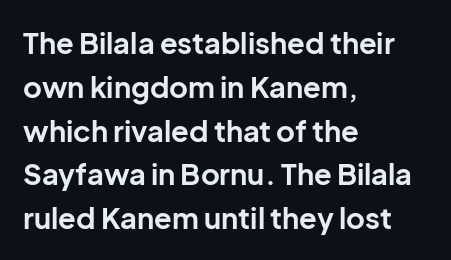
Q: Is the text bold? A: Yes.
Q: Is the text italic (slanted)? A: No, it is upright.
Q: Is the typeface a serif or a sans-serif typeface? A: Sans-serif.
Q: Is the text underlined? A: No.
Q: How is the paragraph aligned? A: Left-aligned.
Q: Is the spacing between letters normal or unusually wide? A: Normal.
Q: Is the spacing between lines tight, normal or loose? A: Normal.
Q: Width (condensed, normal, or wide)? A: Normal.
Q: Stroke contrast? A: Low.
Q: x-height? A: Medium.
Q: Monospaced? A: No.
